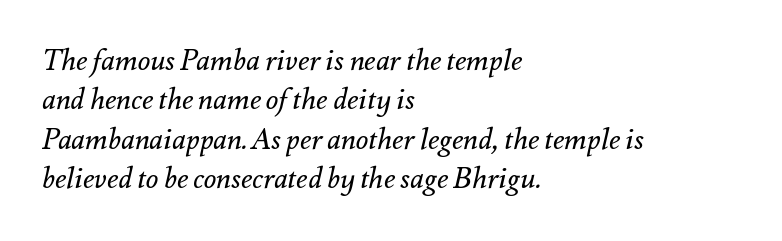
{"italic": "yes", "lean": "right", "slant_degrees": 12, "bold": "no", "weight": "regular", "width": "normal", "stroke_contrast": "medium", "x_height": "small", "monospaced": "no", "underline": "no", "align": "left", "line_spacing": "normal", "line_spacing_ratio": 1.36, "letter_spacing": "normal", "letter_spacing_em": 0.0, "glyph_px": 29}
